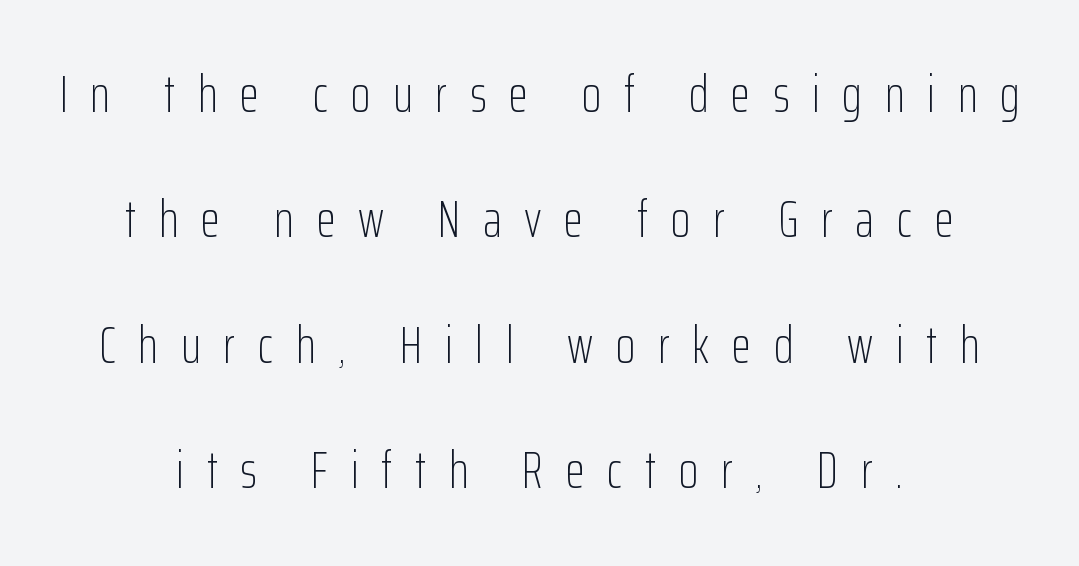
This sample uses expanded letter spacing, leaving extra air between glyphs. These lines are rendered in a variable-pitch font. If you measured baseline to baseline, you'd find a long distance. I'd call this a sans setting — the letters go barefoot.
